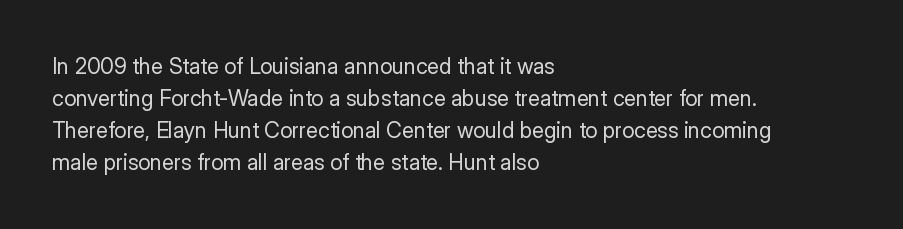
Weight: in the light-to-regular range. These lines keep a tight, regular rhythm from letter to letter. Any mark beneath the type? The region is blank. Left-aligned paragraph, ragged on the right. If you drew a line through each stem, it would be perfectly vertical. Honestly, the row spacing looks completely unremarkable.
